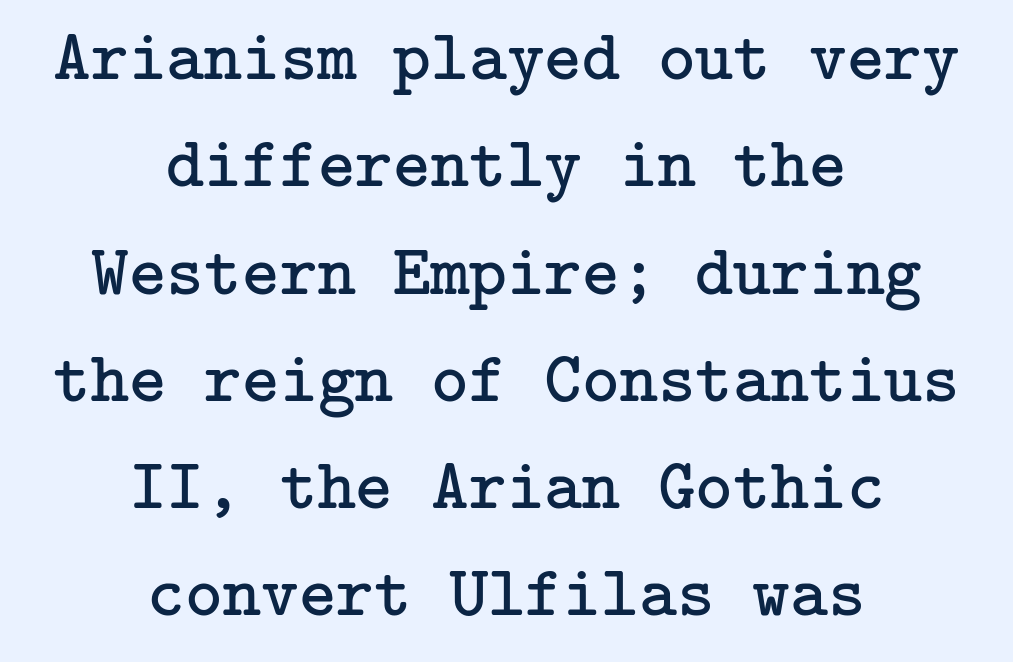
The image shows 72 px regular-weight serif type, upright; set centered, normal line spacing (1.49x), normal letter spacing, not underlined; low stroke contrast and a medium x-height.
